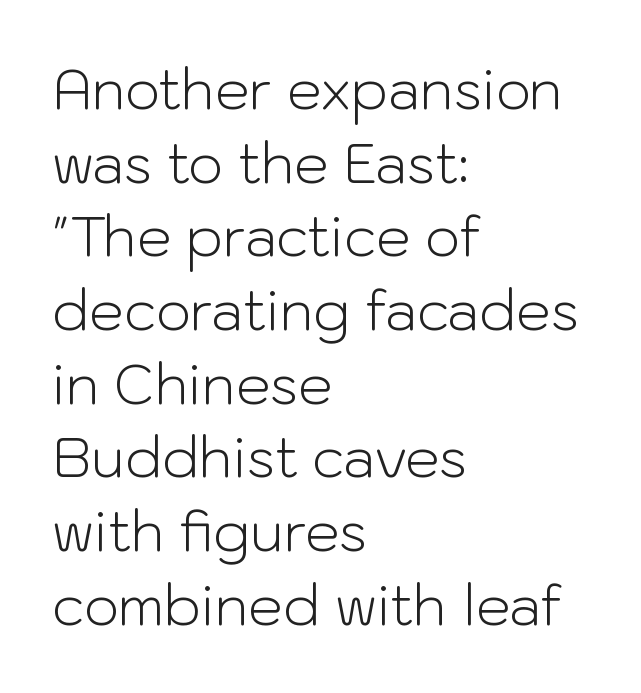
Q: Is the text bold? A: No.
Q: Is the text italic (slanted)? A: No, it is upright.
Q: Is the typeface a serif or a sans-serif typeface? A: Sans-serif.
Q: Is the text underlined? A: No.
Q: How is the paragraph aligned? A: Left-aligned.
Q: Is the spacing between letters normal or unusually wide? A: Normal.
Q: Is the spacing between lines tight, normal or loose? A: Normal.
Q: Width (condensed, normal, or wide)? A: Normal.
Q: Stroke contrast? A: Low.
Q: x-height? A: Medium.
Q: Monospaced? A: No.
